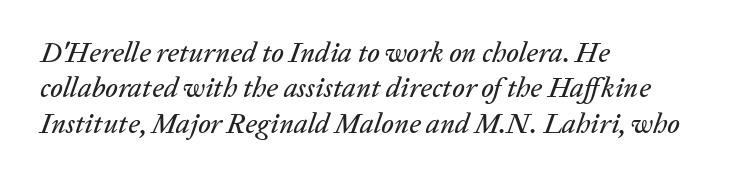
The image shows 28 px text type, italic (leaning right); set left-aligned, normal line spacing (1.26x), normal letter spacing, not underlined; low stroke contrast and a medium x-height.
